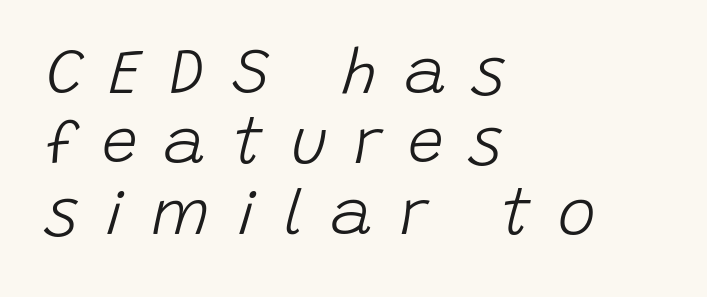
{"italic": "yes", "lean": "right", "slant_degrees": 15, "bold": "no", "weight": "light", "width": "normal", "stroke_contrast": "low", "x_height": "large", "monospaced": "no", "underline": "no", "align": "left", "line_spacing": "tight", "line_spacing_ratio": 1.1, "letter_spacing": "wide", "letter_spacing_em": 0.42, "glyph_px": 64}
